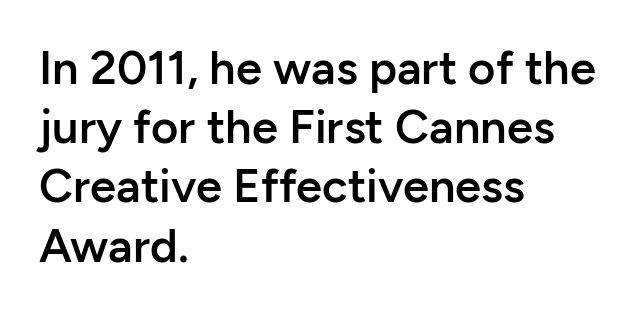
Q: Is the text bold? A: Semi-bold.
Q: Is the text italic (slanted)? A: No, it is upright.
Q: Is the typeface a serif or a sans-serif typeface? A: Sans-serif.
Q: Is the text underlined? A: No.
Q: How is the paragraph aligned? A: Left-aligned.
Q: Is the spacing between letters normal or unusually wide? A: Normal.
Q: Is the spacing between lines tight, normal or loose? A: Normal.
Q: Width (condensed, normal, or wide)? A: Normal.
Q: Stroke contrast? A: Low.
Q: x-height? A: Medium.
Q: Monospaced? A: No.
